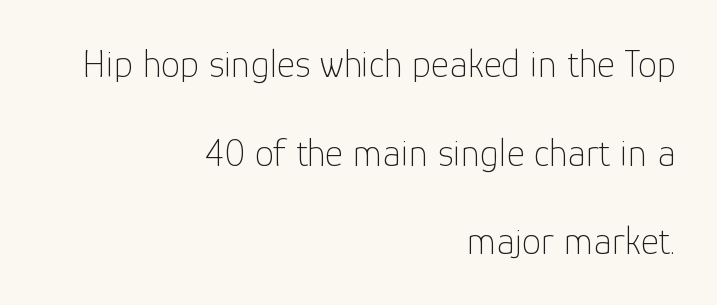
{"serif": "no", "italic": "no", "bold": "no", "weight": "thin", "width": "normal", "stroke_contrast": "low", "x_height": "medium", "monospaced": "no", "underline": "no", "align": "right", "line_spacing": "loose", "line_spacing_ratio": 2.27, "letter_spacing": "normal", "letter_spacing_em": 0.0, "glyph_px": 39}
